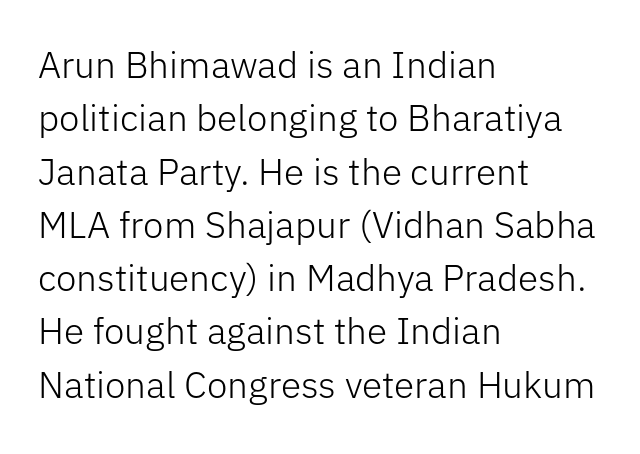
Q: Is the text bold? A: No.
Q: Is the text italic (slanted)? A: No, it is upright.
Q: Is the typeface a serif or a sans-serif typeface? A: Sans-serif.
Q: Is the text underlined? A: No.
Q: How is the paragraph aligned? A: Left-aligned.
Q: Is the spacing between letters normal or unusually wide? A: Normal.
Q: Is the spacing between lines tight, normal or loose? A: Normal.
Q: Width (condensed, normal, or wide)? A: Normal.
Q: Stroke contrast? A: Low.
Q: x-height? A: Medium.
Q: Monospaced? A: No.
